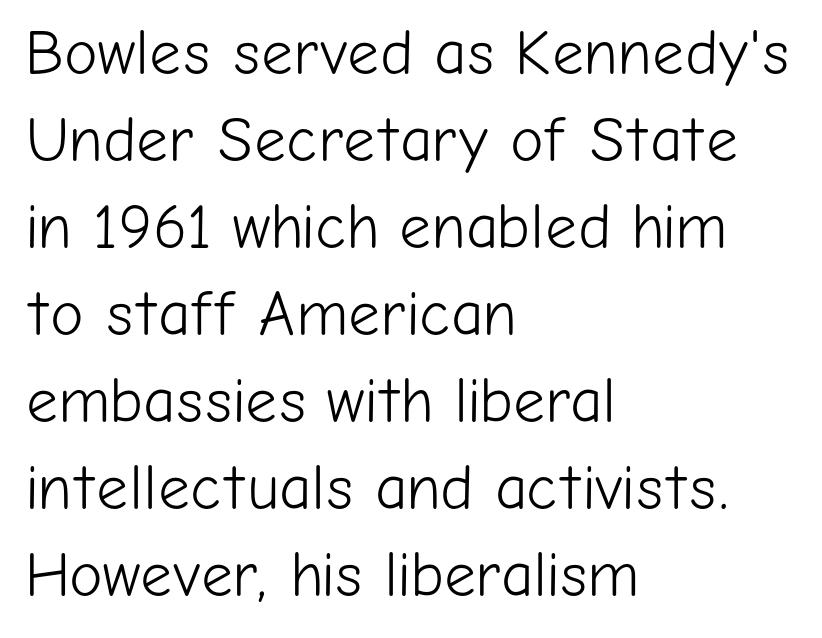
The image shows 63 px light sans-serif type, upright; set left-aligned, normal line spacing (1.38x), normal letter spacing, not underlined; low stroke contrast and a medium x-height.
